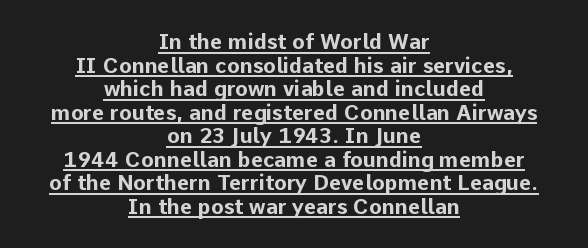
Q: Is the text bold? A: Yes.
Q: Is the text italic (slanted)? A: No, it is upright.
Q: Is the text underlined? A: Yes.
Q: How is the paragraph aligned? A: Centered.
Q: Is the spacing between letters normal or unusually wide? A: Normal.
Q: Is the spacing between lines tight, normal or loose? A: Tight.
